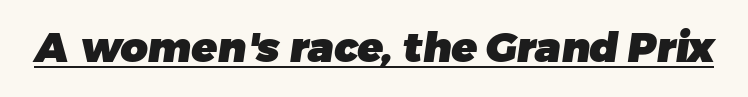
Q: Is the text bold? A: Yes.
Q: Is the typeface a serif or a sans-serif typeface? A: Sans-serif.
Q: Is the text underlined? A: Yes.
Q: Is the spacing between letters normal or unusually wide? A: Normal.
Q: Width (condensed, normal, or wide)? A: Normal.
Q: Stroke contrast? A: Low.
Q: x-height? A: Medium.
Q: Monospaced? A: No.
